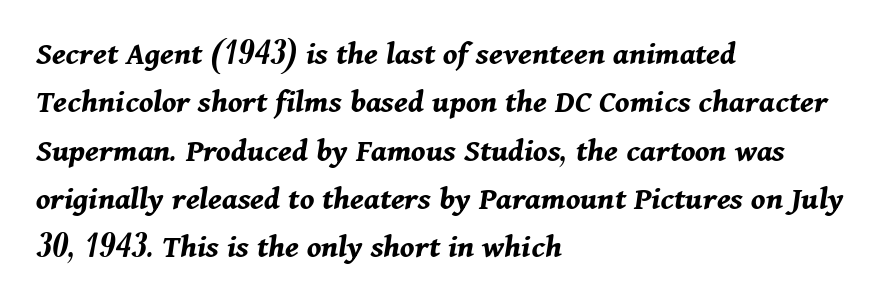
{"italic": "yes", "lean": "right", "slant_degrees": 11, "bold": "yes", "weight": "bold", "width": "normal", "stroke_contrast": "medium", "x_height": "medium", "monospaced": "no", "underline": "no", "align": "left", "line_spacing": "normal", "line_spacing_ratio": 1.42, "letter_spacing": "normal", "letter_spacing_em": 0.0, "glyph_px": 34}
